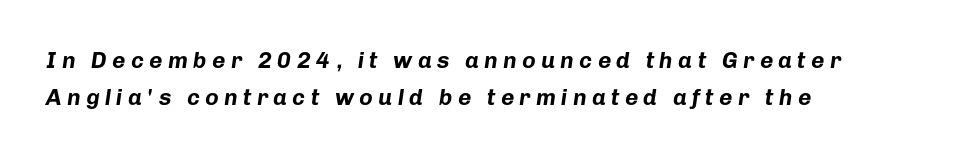
Q: Is the text bold? A: Yes.
Q: Is the text italic (slanted)? A: Yes, it leans right by about 8 degrees.
Q: Is the text underlined? A: No.
Q: How is the paragraph aligned? A: Left-aligned.
Q: Is the spacing between letters normal or unusually wide? A: Unusually wide.
Q: Is the spacing between lines tight, normal or loose? A: Normal.
